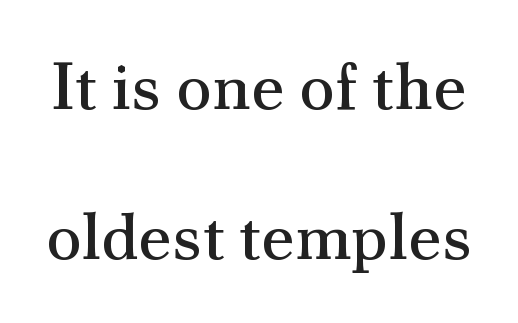
Summary of vertical rhythm: relaxed, with wide interline spacing. Here the designer chose a conventional face with non-uniform glyph widths. Each letter's strokes conclude with small projecting serifs. You could call the tracking neutral — neither tight nor loose. The typeface has the unassuming heft of standard copy or less. This is the regular roman posture of the typeface.
